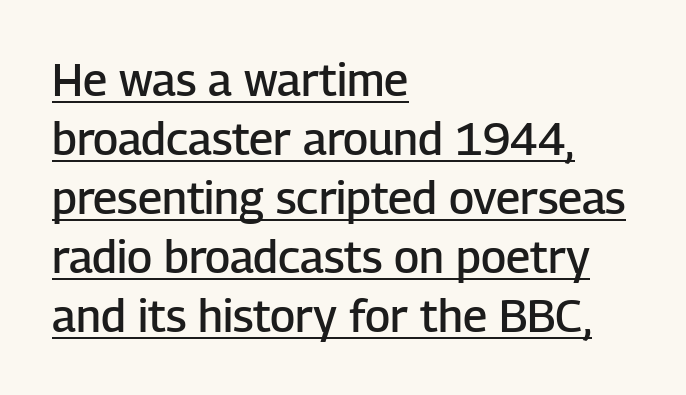
Which margin do the lines hug? The left one — the right edge is uneven. Set as a demibold, roughly 600 on the weight scale. Look at the tracking — it's just the regular setting, nothing added. The vertical gap from one line to the next is medium.
